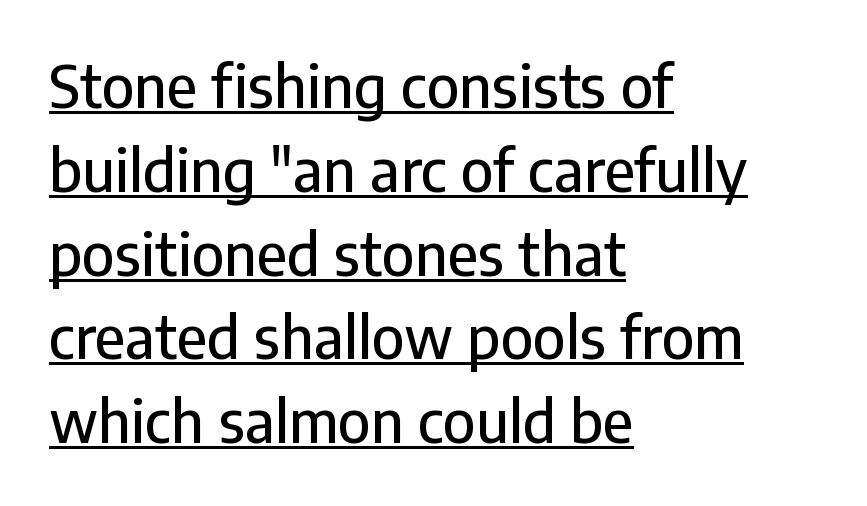
{"serif": "no", "italic": "no", "width": "normal", "stroke_contrast": "low", "x_height": "medium", "monospaced": "no", "underline": "yes", "align": "left", "line_spacing": "normal", "line_spacing_ratio": 1.47, "letter_spacing": "normal", "letter_spacing_em": 0.0, "glyph_px": 57}
